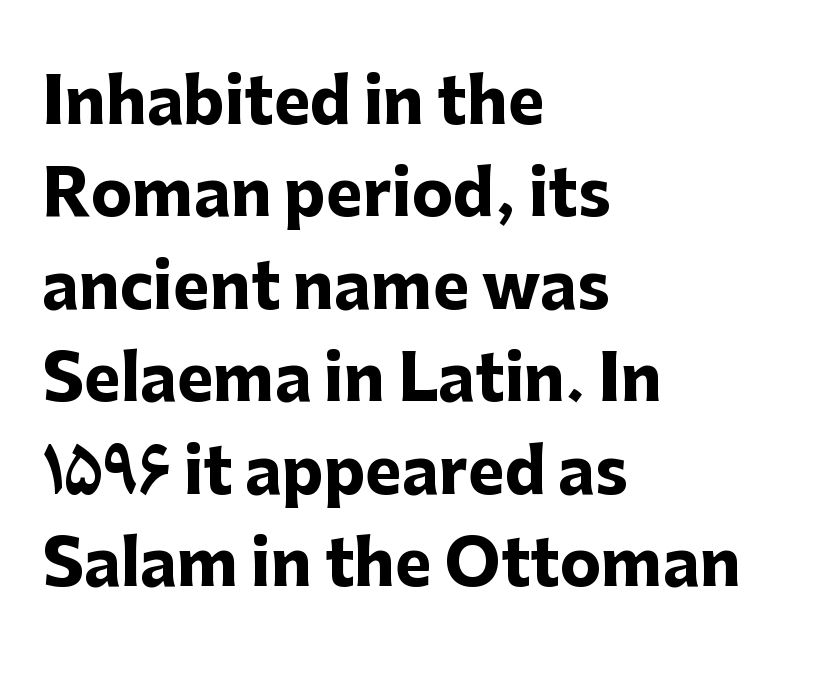
Q: Is the text bold? A: Yes.
Q: Is the text italic (slanted)? A: No, it is upright.
Q: Is the typeface a serif or a sans-serif typeface? A: Sans-serif.
Q: Is the text underlined? A: No.
Q: How is the paragraph aligned? A: Left-aligned.
Q: Is the spacing between letters normal or unusually wide? A: Normal.
Q: Is the spacing between lines tight, normal or loose? A: Normal.
Q: Width (condensed, normal, or wide)? A: Normal.
Q: Stroke contrast? A: Low.
Q: x-height? A: Medium.
Q: Monospaced? A: No.
